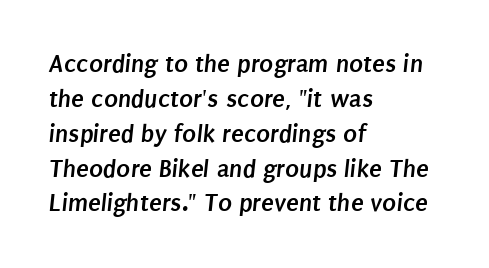
The image shows 26 px bold type; set left-aligned, normal line spacing (1.34x), normal letter spacing, not underlined.
